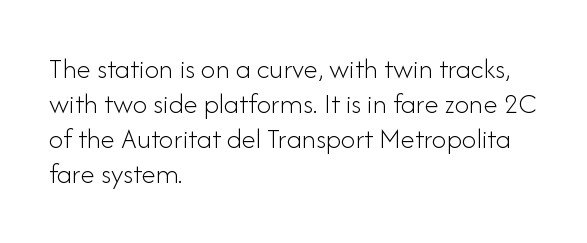
{"serif": "no", "italic": "no", "bold": "no", "weight": "light", "width": "normal", "stroke_contrast": "low", "x_height": "small", "monospaced": "no", "underline": "no", "align": "left", "line_spacing_ratio": 1.21, "letter_spacing": "normal", "letter_spacing_em": 0.0, "glyph_px": 29}
